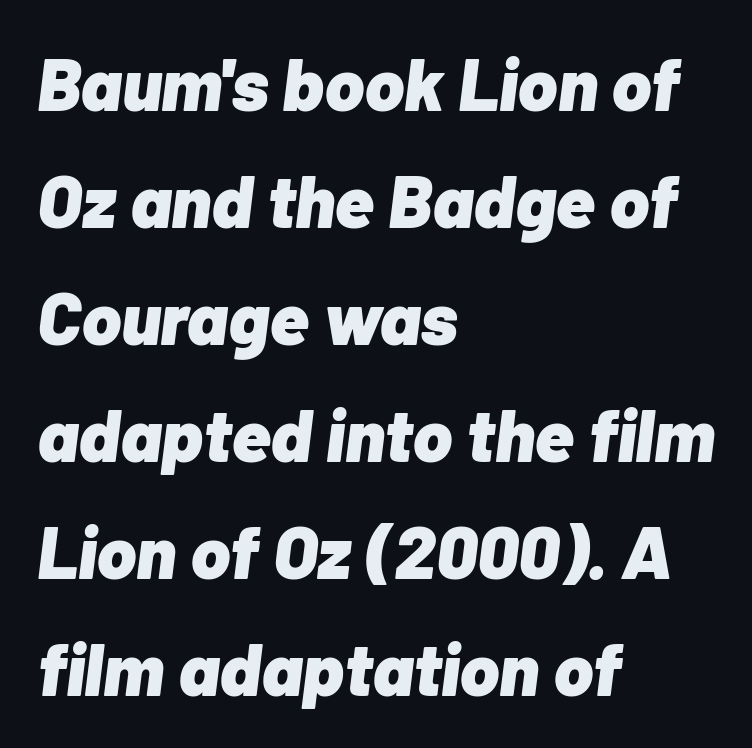
{"italic": "yes", "lean": "right", "slant_degrees": 7, "bold": "yes", "weight": "heavy", "width": "normal", "stroke_contrast": "low", "x_height": "medium", "monospaced": "no", "underline": "no", "align": "left", "line_spacing": "normal", "line_spacing_ratio": 1.58, "letter_spacing": "normal", "letter_spacing_em": 0.0, "glyph_px": 74}
